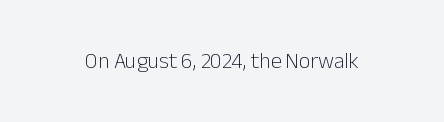
The space directly below the letters is spotless. Quick note: not italic, upright. The line texture is even and compact thanks to regular tracking. These glyphs show unthickened strokes, regular width or finer.
